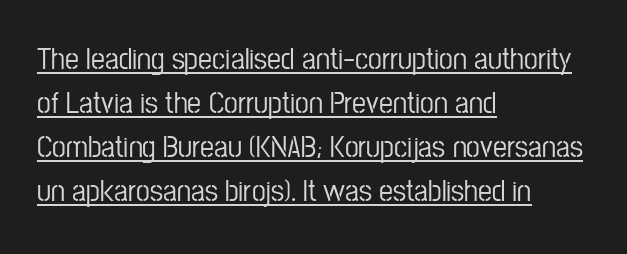
{"serif": "no", "italic": "no", "width": "condensed", "stroke_contrast": "low", "x_height": "medium", "monospaced": "no", "underline": "yes", "align": "left", "line_spacing": "normal", "line_spacing_ratio": 1.42, "letter_spacing": "normal", "letter_spacing_em": 0.0, "glyph_px": 31}
